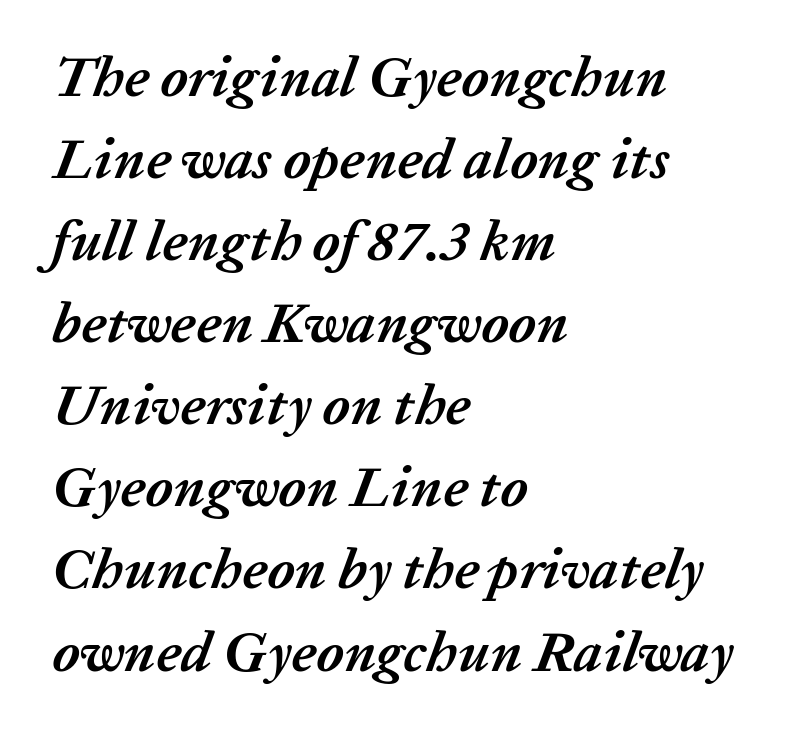
Q: Is the text bold? A: Yes.
Q: Is the text italic (slanted)? A: Yes, it leans right by about 20 degrees.
Q: Is the text underlined? A: No.
Q: How is the paragraph aligned? A: Left-aligned.
Q: Is the spacing between letters normal or unusually wide? A: Normal.
Q: Is the spacing between lines tight, normal or loose? A: Normal.
Q: Width (condensed, normal, or wide)? A: Normal.
Q: Stroke contrast? A: Low.
Q: x-height? A: Medium.
Q: Monospaced? A: No.
